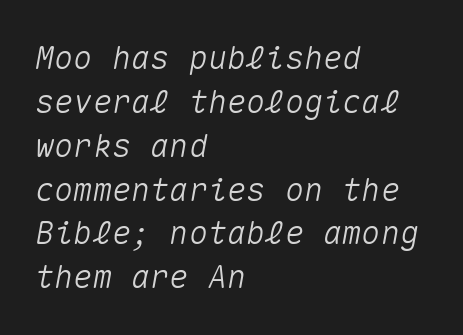
No extra tracking has been applied to these lines. Horizontal bands of white between lines are of average thickness. The passage shown is typed in a monospace face where columns stay perfectly aligned. In CSS terms this would be text-align: left. The letters are slanted; this is an italic face. Honestly, there is no underline to notice here at all.
